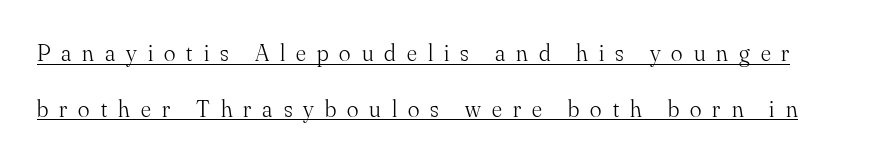
{"italic": "no", "bold": "no", "underline": "yes", "line_spacing": "loose", "line_spacing_ratio": 2.32, "letter_spacing": "wide", "letter_spacing_em": 0.46, "glyph_px": 24}
